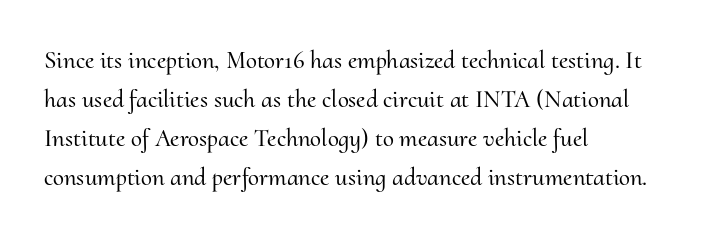
The horizontal fit of the characters is conventional and even. The passage shown stacks its lines at a standard gap. The letters stand straight up with perfectly vertical stems. Descender tails drop into unmarked territory. Is the block centered? No — it sits flush against the left margin.
